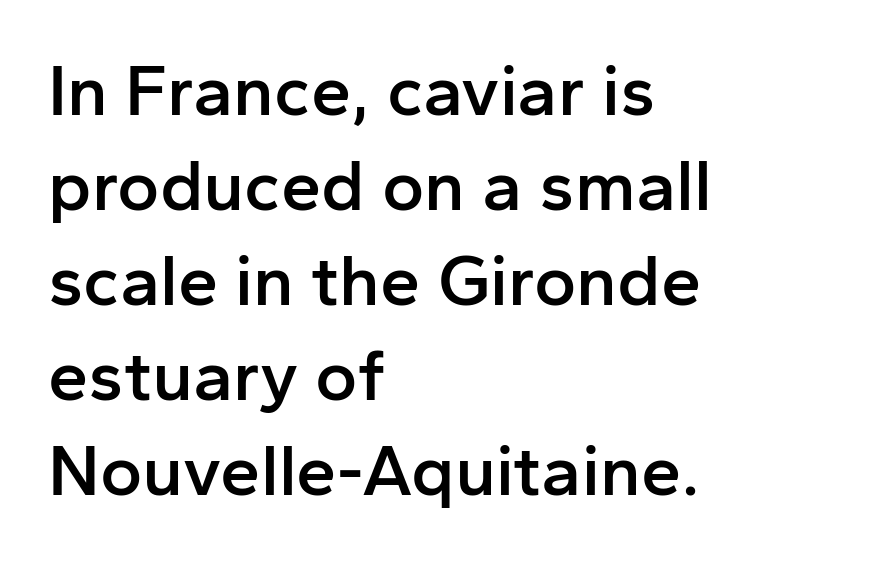
{"serif": "no", "italic": "no", "bold": "semi", "weight": "semibold", "width": "normal", "stroke_contrast": "low", "x_height": "medium", "monospaced": "no", "underline": "no", "align": "left", "line_spacing": "normal", "line_spacing_ratio": 1.32, "letter_spacing": "normal", "letter_spacing_em": 0.0, "glyph_px": 72}
